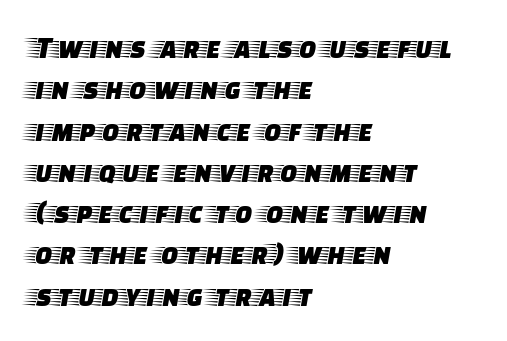
{"serif": "yes", "width": "wide", "stroke_contrast": "low", "x_height": "large", "monospaced": "no", "underline": "no", "align": "left", "line_spacing": "normal", "line_spacing_ratio": 1.29, "letter_spacing": "normal", "letter_spacing_em": 0.0, "glyph_px": 32}
